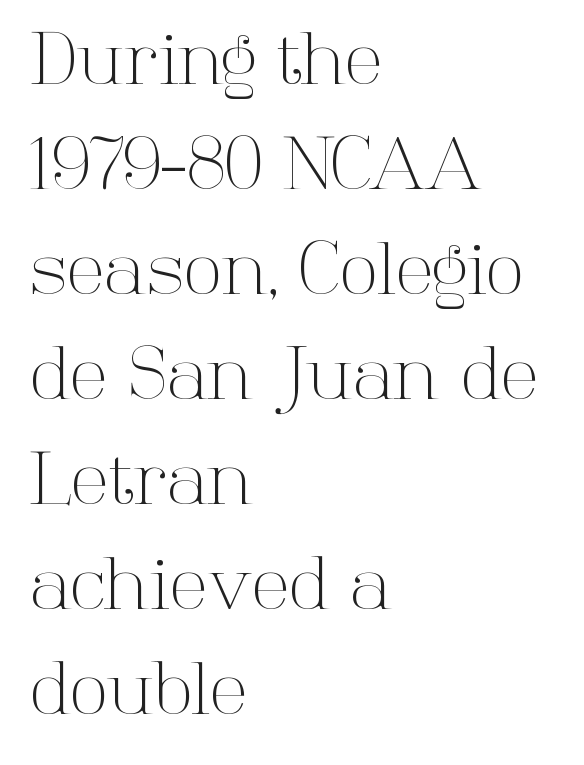
The image shows 71 px light serif type, upright; set left-aligned, normal line spacing (1.48x), normal letter spacing, not underlined; high stroke contrast and a medium x-height.
